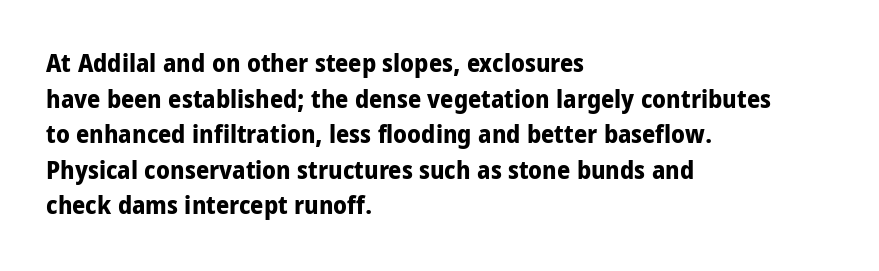
Descenders are the only things crossing below the line. Weight: bold. The tracking reads as untouched default to a designer's eye. A typesetter would mark this as roman, not italic.
